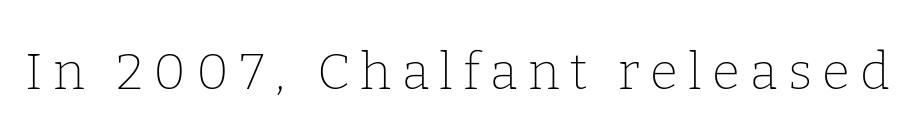
{"serif": "yes", "italic": "no", "bold": "no", "weight": "thin", "width": "normal", "stroke_contrast": "low", "x_height": "medium", "monospaced": "no", "underline": "no", "letter_spacing": "wide", "letter_spacing_em": 0.2, "glyph_px": 51}
